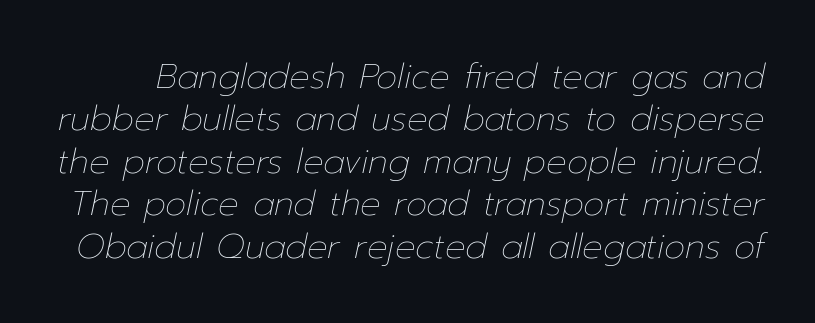
You could not count columns in this text — the font is proportionally spaced. Letters rest on an invisible, unmarked baseline. What stands out about the letter spacing? Nothing — it is the standard amount. Vertical spacing — default. When letters slant like this, we call the style italic. Is this a heavy cut? Hardly; it is regular or lighter.
